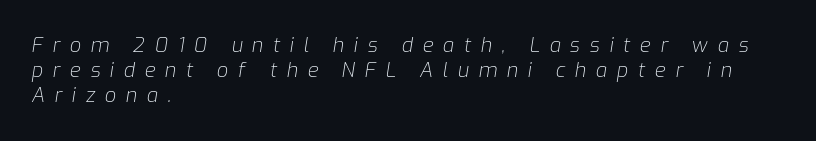
{"italic": "yes", "lean": "right", "slant_degrees": 9, "bold": "no", "underline": "no", "align": "left", "line_spacing": "normal", "line_spacing_ratio": 1.26, "letter_spacing": "wide", "letter_spacing_em": 0.48, "glyph_px": 20}
